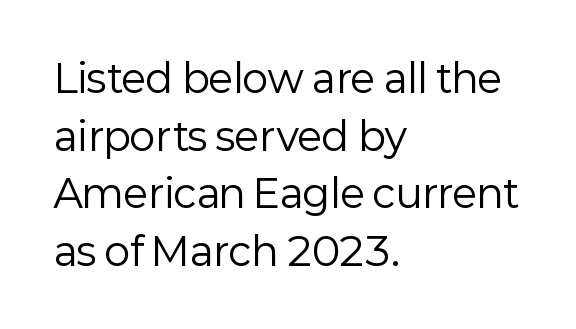
Q: Is the text bold? A: No.
Q: Is the text italic (slanted)? A: No, it is upright.
Q: Is the typeface a serif or a sans-serif typeface? A: Sans-serif.
Q: Is the text underlined? A: No.
Q: How is the paragraph aligned? A: Left-aligned.
Q: Is the spacing between letters normal or unusually wide? A: Normal.
Q: Is the spacing between lines tight, normal or loose? A: Normal.
Q: Width (condensed, normal, or wide)? A: Normal.
Q: Stroke contrast? A: Low.
Q: x-height? A: Medium.
Q: Monospaced? A: No.
